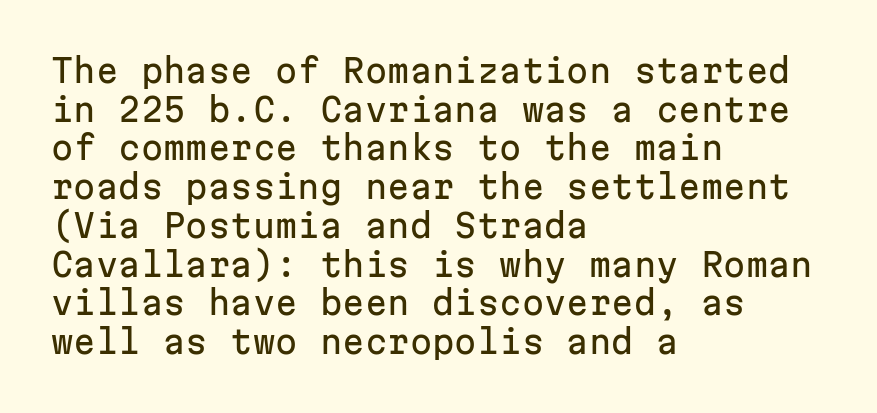
Q: Is the text italic (slanted)? A: No, it is upright.
Q: Is the typeface a serif or a sans-serif typeface? A: Sans-serif.
Q: Is the text underlined? A: No.
Q: How is the paragraph aligned? A: Left-aligned.
Q: Is the spacing between letters normal or unusually wide? A: Normal.
Q: Width (condensed, normal, or wide)? A: Normal.
Q: Stroke contrast? A: Low.
Q: x-height? A: Medium.
Q: Monospaced? A: Yes.
